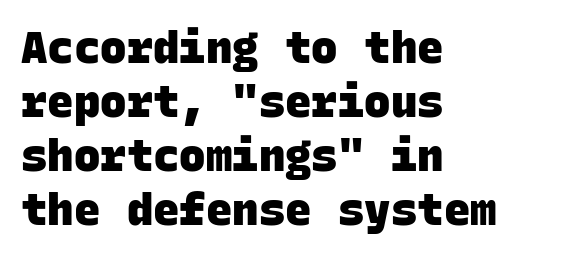
Q: Is the text bold? A: Yes.
Q: Is the typeface a serif or a sans-serif typeface? A: Sans-serif.
Q: Is the text underlined? A: No.
Q: How is the paragraph aligned? A: Left-aligned.
Q: Is the spacing between letters normal or unusually wide? A: Normal.
Q: Width (condensed, normal, or wide)? A: Normal.
Q: Stroke contrast? A: Low.
Q: x-height? A: Large.
Q: Monospaced? A: Yes.
